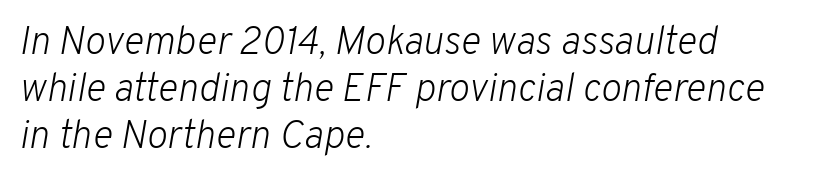
Each row of text sits above clean, open space. Leftover space on each line is placed entirely after the last word. The passage shown has conventional tracking throughout. The rendering applies a slant to the glyphs.
